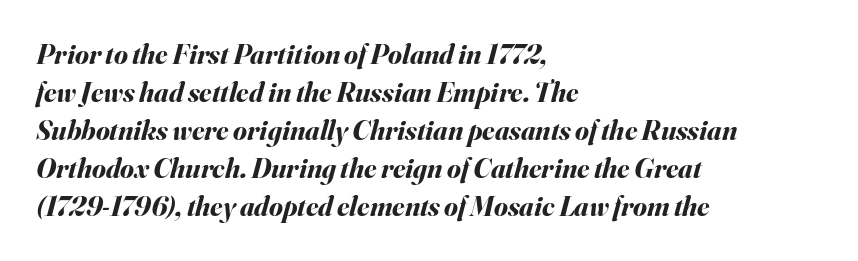
The image shows 28 px bold type, italic (leaning right); set left-aligned, normal line spacing (1.36x), normal letter spacing, not underlined; medium stroke contrast and a small x-height.
